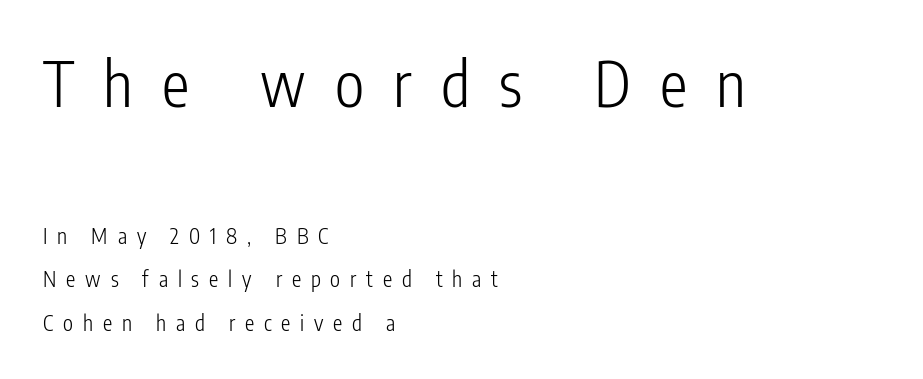
Q: Is the text bold? A: No.
Q: Is the text italic (slanted)? A: No, it is upright.
Q: Is the typeface a serif or a sans-serif typeface? A: Sans-serif.
Q: Is the text underlined? A: No.
Q: How is the paragraph aligned? A: Left-aligned.
Q: Is the spacing between letters normal or unusually wide? A: Unusually wide.
Q: Is the spacing between lines tight, normal or loose? A: Loose.
Q: Which block of text is set in a larger size, the first (top) or the second (bottom)? A: The first (top) one.
Q: Width (condensed, normal, or wide)? A: Condensed.
Q: Stroke contrast? A: Low.
Q: x-height? A: Medium.
Q: Monospaced? A: No.
